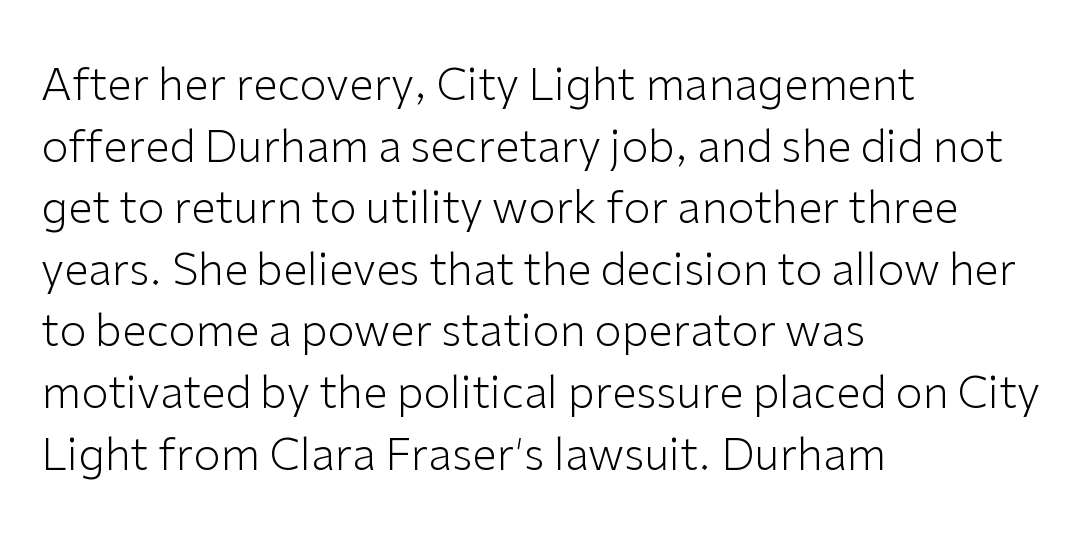
The letters sit at their default tracking, neither squeezed nor spread. The glyphs in this specimen are sans serif. Italic: no, the glyphs are upright roman. You could not count columns in this text — the font is proportionally spaced.
